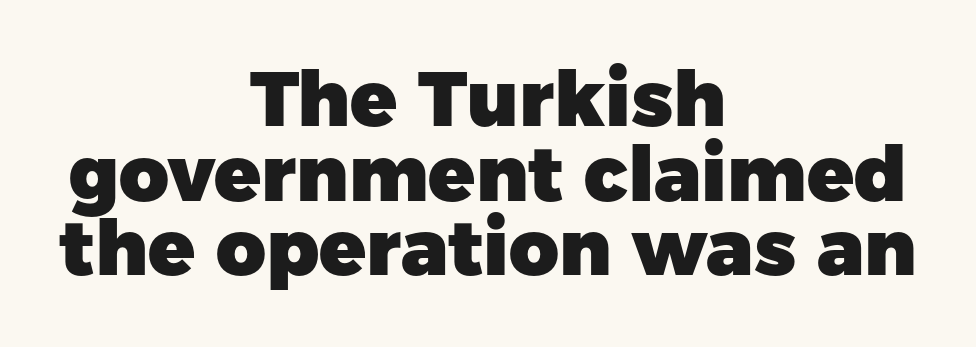
Q: Is the text bold? A: Yes.
Q: Is the text italic (slanted)? A: No, it is upright.
Q: Is the typeface a serif or a sans-serif typeface? A: Sans-serif.
Q: Is the text underlined? A: No.
Q: How is the paragraph aligned? A: Centered.
Q: Is the spacing between letters normal or unusually wide? A: Normal.
Q: Is the spacing between lines tight, normal or loose? A: Tight.
Q: Width (condensed, normal, or wide)? A: Normal.
Q: Stroke contrast? A: Low.
Q: x-height? A: Medium.
Q: Monospaced? A: No.
